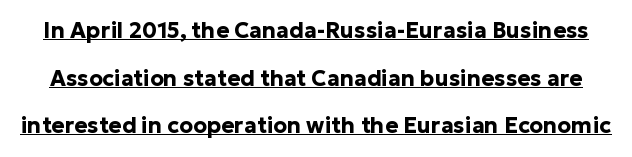
Quick note: interline space is abundant. The type sits square on the baseline with zero lean. Pretty heavy lettering here — definitely bold. Tracking value appears to be zero — textbook default spacing. These characters rest on top of a visible drawn line.
